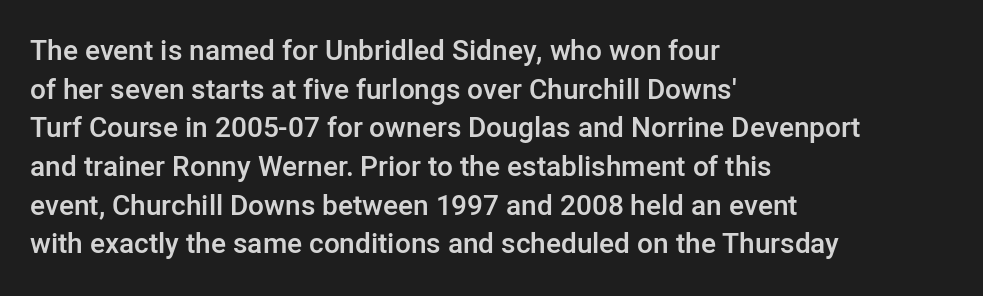
Q: Is the text bold? A: Semi-bold.
Q: Is the text italic (slanted)? A: No, it is upright.
Q: Is the typeface a serif or a sans-serif typeface? A: Sans-serif.
Q: Is the text underlined? A: No.
Q: How is the paragraph aligned? A: Left-aligned.
Q: Is the spacing between letters normal or unusually wide? A: Normal.
Q: Is the spacing between lines tight, normal or loose? A: Normal.
Q: Width (condensed, normal, or wide)? A: Normal.
Q: Stroke contrast? A: Low.
Q: x-height? A: Medium.
Q: Monospaced? A: No.
